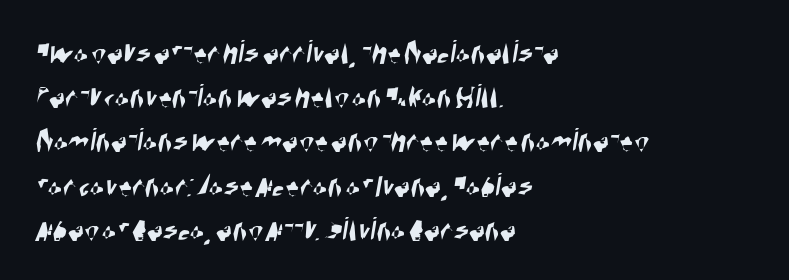
{"serif": "no", "width": "condensed", "stroke_contrast": "high", "x_height": "large", "monospaced": "no", "underline": "no", "align": "left", "line_spacing": "normal", "line_spacing_ratio": 1.3, "letter_spacing": "normal", "letter_spacing_em": 0.0, "glyph_px": 34}
